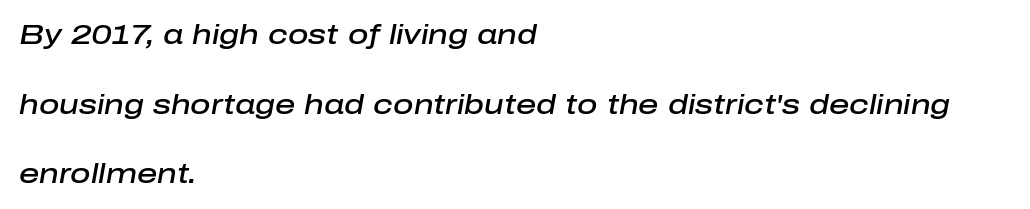
The image shows 28 px semibold type, italic (leaning right); set left-aligned, loose line spacing (2.49x), normal letter spacing, not underlined; low stroke contrast and a medium x-height.
